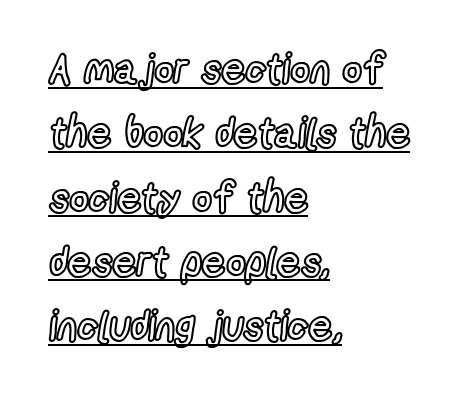
Q: Is the text italic (slanted)? A: Yes.
Q: Is the text underlined? A: Yes.
Q: How is the paragraph aligned? A: Left-aligned.
Q: Is the spacing between letters normal or unusually wide? A: Normal.
Q: Is the spacing between lines tight, normal or loose? A: Normal.
Q: Width (condensed, normal, or wide)? A: Condensed.
Q: x-height? A: Medium.
Q: Monospaced? A: No.
